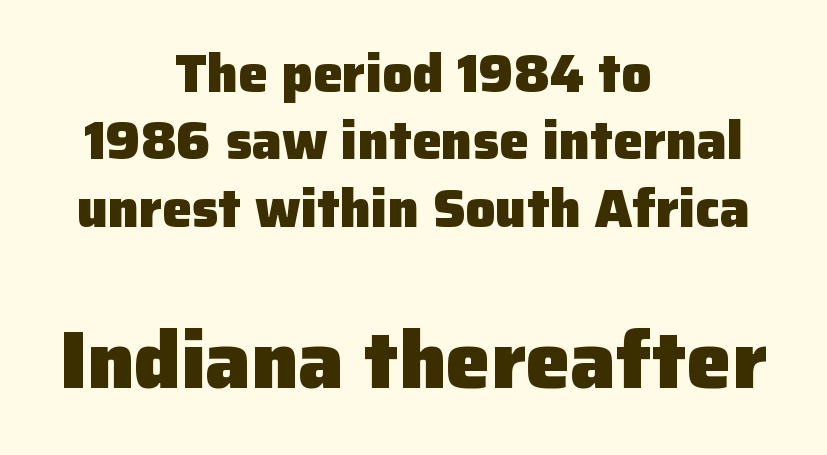
The passage shown stacks its lines at a standard gap. Does the bottom block carry the larger type? Yes, it does. Inter-character spacing is left at the font's built-in metrics. These lines are rendered in a variable-pitch font.
